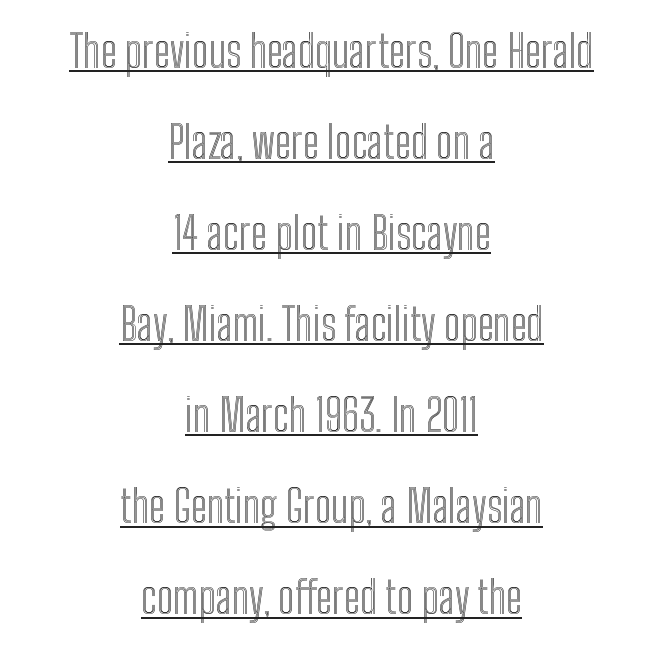
{"italic": "no", "width": "condensed", "x_height": "medium", "monospaced": "no", "underline": "yes", "align": "center", "line_spacing": "loose", "line_spacing_ratio": 2.07, "letter_spacing": "normal", "letter_spacing_em": 0.0, "glyph_px": 44}
